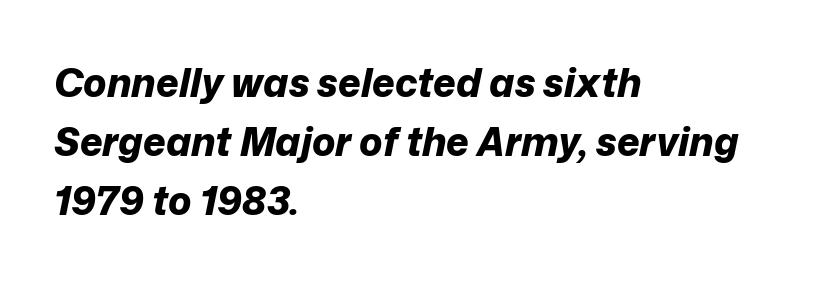
The image shows 39 px bold type, italic (leaning right); set left-aligned, normal line spacing (1.51x), normal letter spacing, not underlined; low stroke contrast and a medium x-height.
